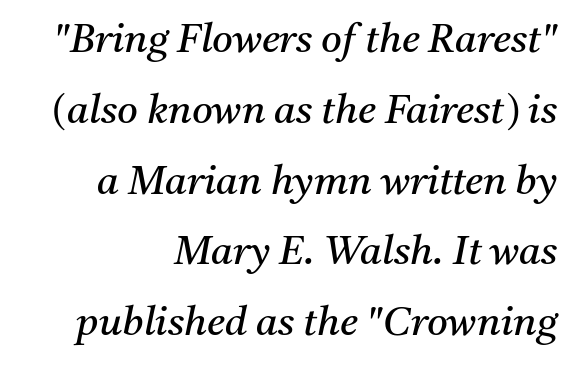
The image shows 40 px regular-weight serif type, italic (leaning right); set right-aligned, line spacing 1.77x, normal letter spacing, not underlined; medium stroke contrast and a medium x-height.
